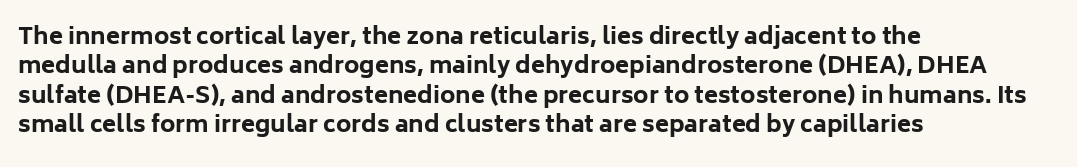
Q: Is the text bold? A: Yes.
Q: Is the text italic (slanted)? A: No, it is upright.
Q: Is the text underlined? A: No.
Q: How is the paragraph aligned? A: Left-aligned.
Q: Is the spacing between letters normal or unusually wide? A: Normal.
Q: Is the spacing between lines tight, normal or loose? A: Normal.
